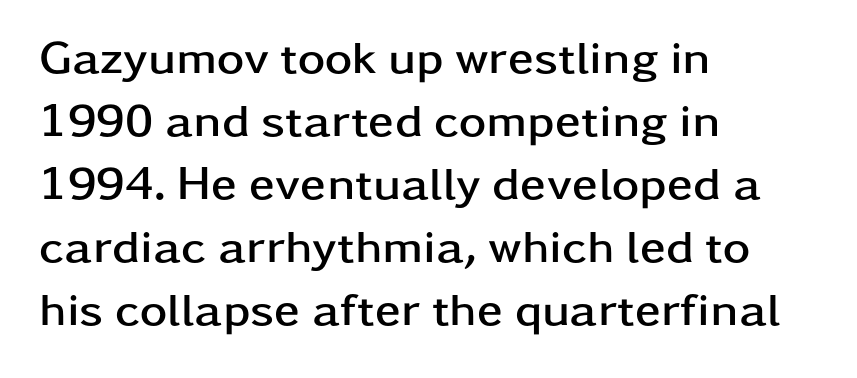
The image shows 47 px semibold, wide sans-serif type, upright; set left-aligned, normal line spacing (1.34x), normal letter spacing, not underlined; low stroke contrast and a medium x-height.
